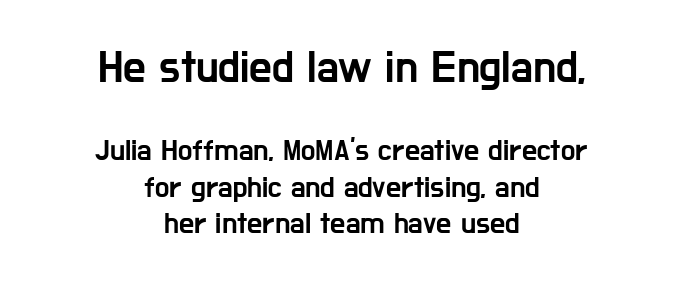
Q: Is the text italic (slanted)? A: No, it is upright.
Q: Is the typeface a serif or a sans-serif typeface? A: Sans-serif.
Q: Is the text underlined? A: No.
Q: How is the paragraph aligned? A: Centered.
Q: Is the spacing between letters normal or unusually wide? A: Normal.
Q: Which block of text is set in a larger size, the first (top) or the second (bottom)? A: The first (top) one.
Q: Width (condensed, normal, or wide)? A: Condensed.
Q: Stroke contrast? A: Low.
Q: x-height? A: Medium.
Q: Monospaced? A: No.
